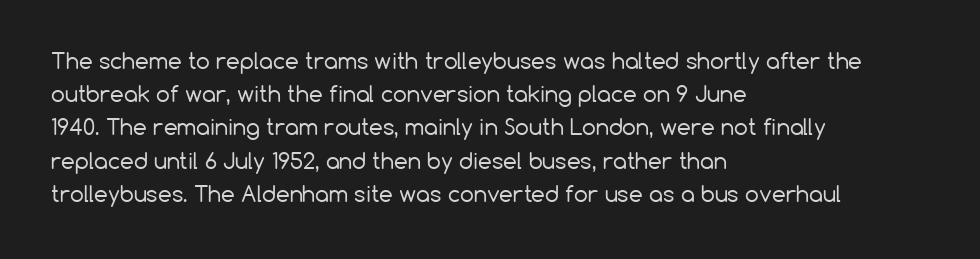
{"italic": "no", "bold": "no", "underline": "no", "align": "left", "line_spacing": "normal", "line_spacing_ratio": 1.51, "letter_spacing": "normal", "letter_spacing_em": 0.0, "glyph_px": 22}
